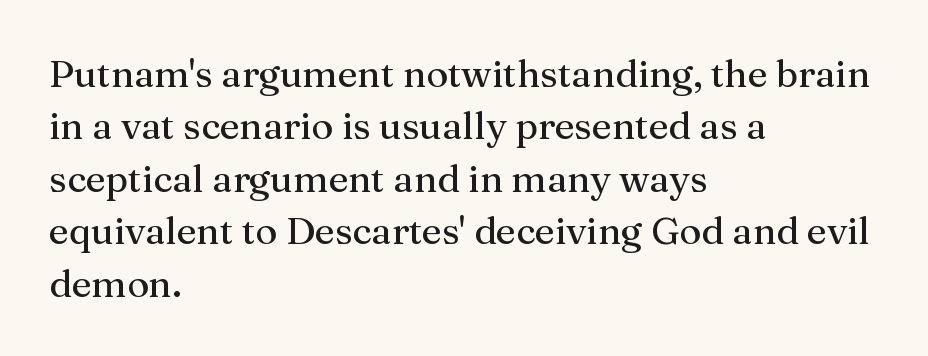
In CSS terms this would be text-align: left. Quick note: underline off. Stroke mass is kept to a normal reading level or below. The type is set solid horizontally, with unmodified tracking.
